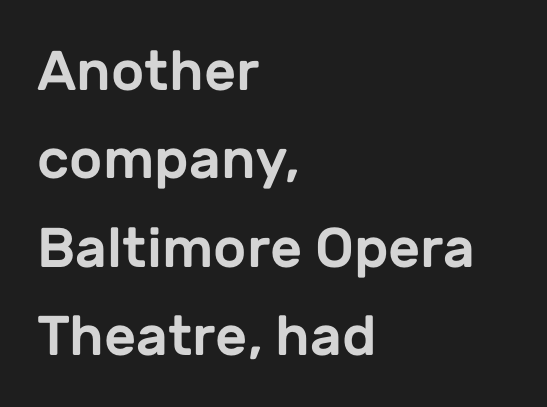
Q: Is the text italic (slanted)? A: No, it is upright.
Q: Is the typeface a serif or a sans-serif typeface? A: Sans-serif.
Q: Is the text underlined? A: No.
Q: How is the paragraph aligned? A: Left-aligned.
Q: Is the spacing between letters normal or unusually wide? A: Normal.
Q: Is the spacing between lines tight, normal or loose? A: Normal.
Q: Width (condensed, normal, or wide)? A: Normal.
Q: Stroke contrast? A: Low.
Q: x-height? A: Medium.
Q: Monospaced? A: No.
